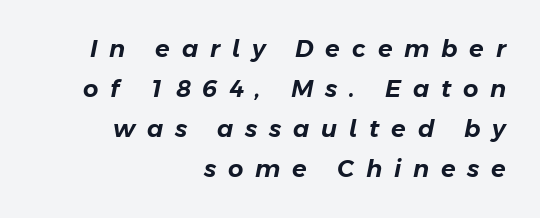
The image shows 24 px text type, italic (leaning right); set right-aligned, normal line spacing (1.67x), unusually wide letter spacing (+0.49 em), not underlined.
